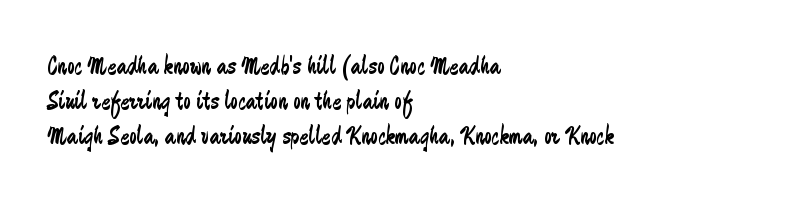
This sample keeps an unexceptional amount of space between lines. The gap between lines stays unmarked. Is this a heavy cut? Hardly; it is regular or lighter.
